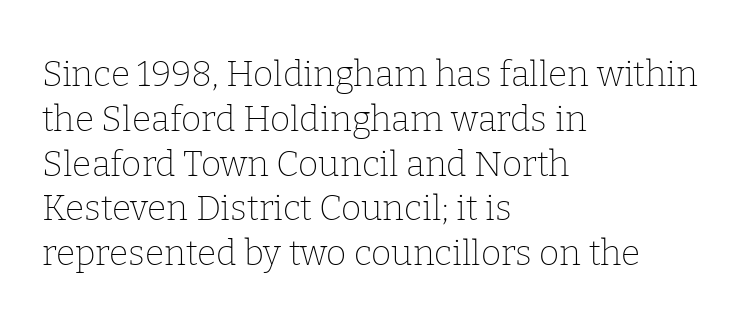
This reads as an unemphasized weight, regular at the heaviest. The face used here is proportionally spaced, like ordinary book or web type. The tracking reads as untouched default to a designer's eye. Beneath every word, the page is bare.
